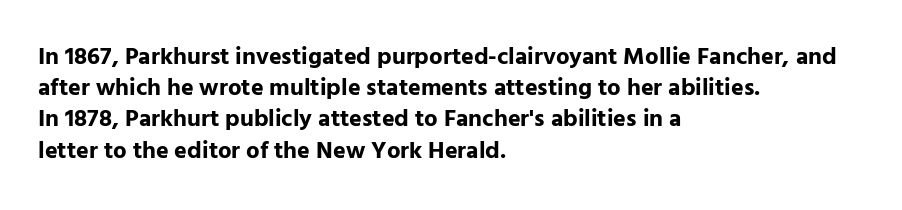
The image shows 24 px bold type, upright; set left-aligned, normal line spacing (1.3x), normal letter spacing, not underlined.
